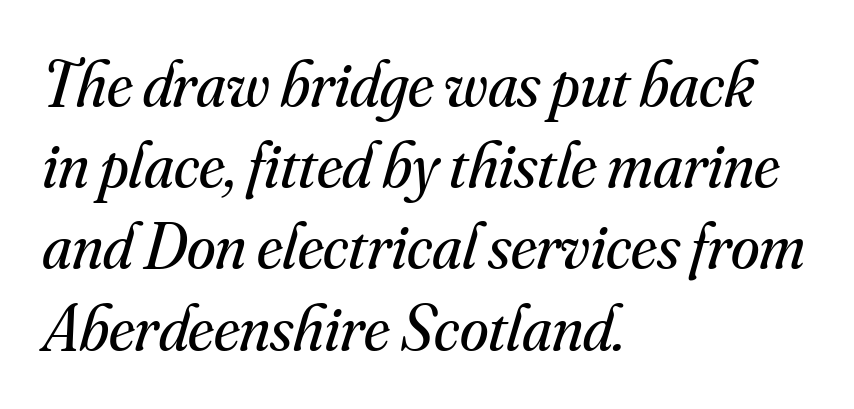
The image shows 65 px regular-weight serif type, italic (leaning right); set left-aligned, normal line spacing (1.25x), normal letter spacing, not underlined; medium stroke contrast and a small x-height.
